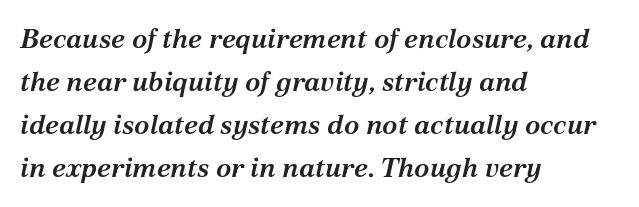
{"serif": "yes", "italic": "yes", "lean": "right", "slant_degrees": 12, "bold": "semi", "weight": "semibold", "width": "normal", "stroke_contrast": "medium", "x_height": "medium", "monospaced": "no", "underline": "no", "align": "left", "line_spacing": "normal", "line_spacing_ratio": 1.54, "letter_spacing": "normal", "letter_spacing_em": 0.0, "glyph_px": 28}
